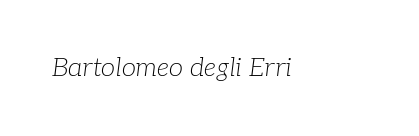
Q: Is the text bold? A: No.
Q: Is the text italic (slanted)? A: Yes, it leans right by about 7 degrees.
Q: Is the text underlined? A: No.
Q: Is the spacing between letters normal or unusually wide? A: Normal.
